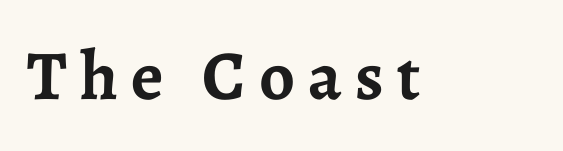
Do the characters align in a grid? No, the font is proportional. Bare-footed words on every line. Classification — serif. Notice how the stems are strictly vertical — no italics here. The face used here has the dense, thick strokes of a bold.
